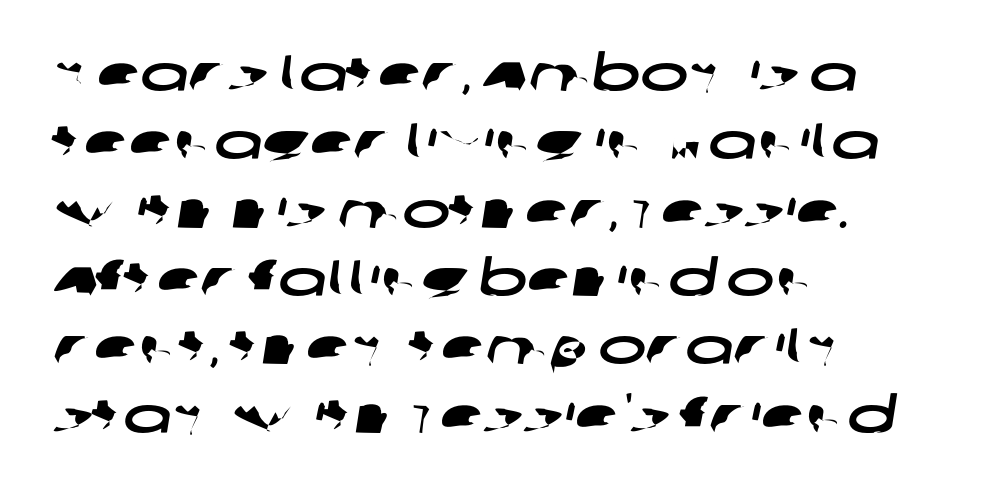
The image shows 51 px wide sans-serif type; set left-aligned, normal line spacing (1.34x), normal letter spacing, not underlined; low stroke contrast and a large x-height.
